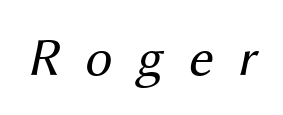
The image shows 54 px regular-weight sans-serif type; set unusually wide letter spacing (+0.46 em), not underlined; medium stroke contrast and a medium x-height.
